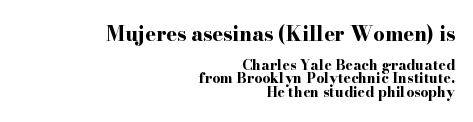
The image shows 20 px bold type, upright; set right-aligned, tight line spacing (0.98x), normal letter spacing, not underlined; the first (top) block is 1.43x larger.
